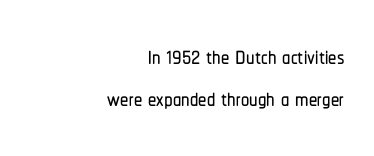
The image shows 33 px condensed sans-serif type, upright; set right-aligned, normal line spacing (1.26x), normal letter spacing, not underlined; low stroke contrast and a medium x-height.
